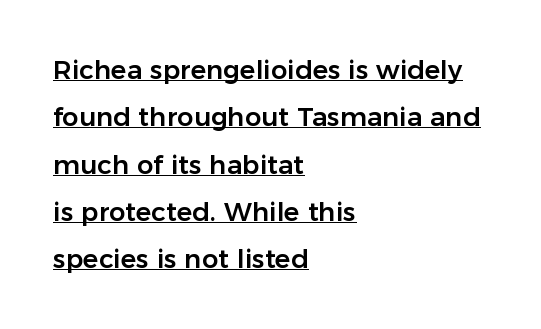
Q: Is the text italic (slanted)? A: No, it is upright.
Q: Is the text underlined? A: Yes.
Q: How is the paragraph aligned? A: Left-aligned.
Q: Is the spacing between letters normal or unusually wide? A: Normal.
